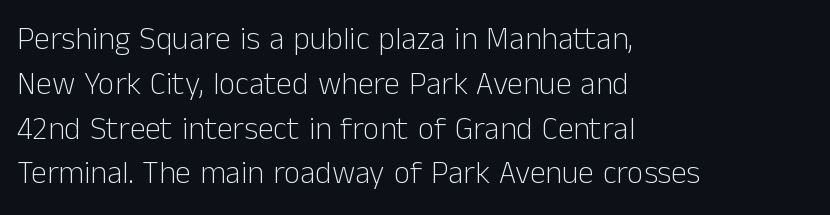
{"serif": "no", "italic": "no", "bold": "no", "weight": "light", "width": "normal", "stroke_contrast": "low", "x_height": "medium", "monospaced": "no", "underline": "no", "align": "left", "line_spacing": "normal", "line_spacing_ratio": 1.4, "letter_spacing": "normal", "letter_spacing_em": 0.0, "glyph_px": 32}
